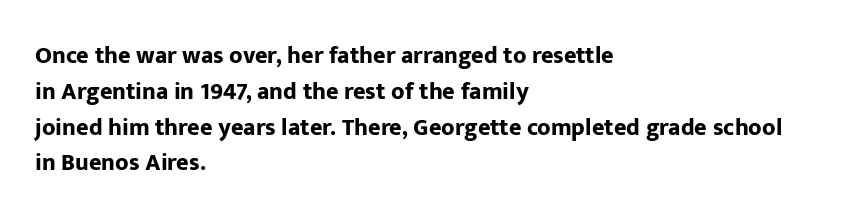
{"italic": "no", "bold": "yes", "underline": "no", "align": "left", "line_spacing": "normal", "line_spacing_ratio": 1.49, "letter_spacing": "normal", "letter_spacing_em": 0.0, "glyph_px": 24}
